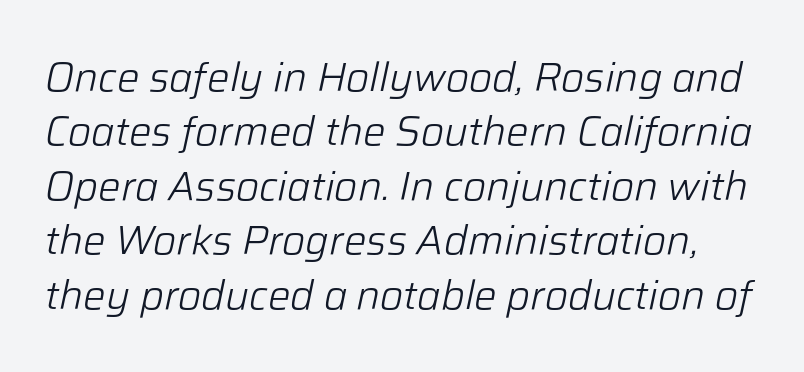
The image shows 40 px light type, italic (leaning right); set normal line spacing (1.36x), normal letter spacing, not underlined; low stroke contrast and a medium x-height.
